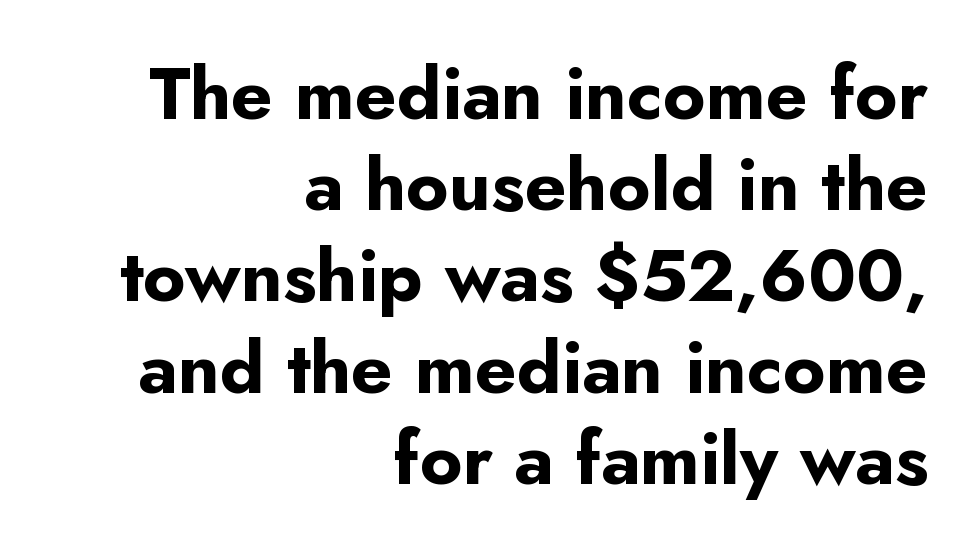
The image shows 73 px bold sans-serif type, upright; set right-aligned, normal line spacing (1.25x), normal letter spacing, not underlined; low stroke contrast and a small x-height.
